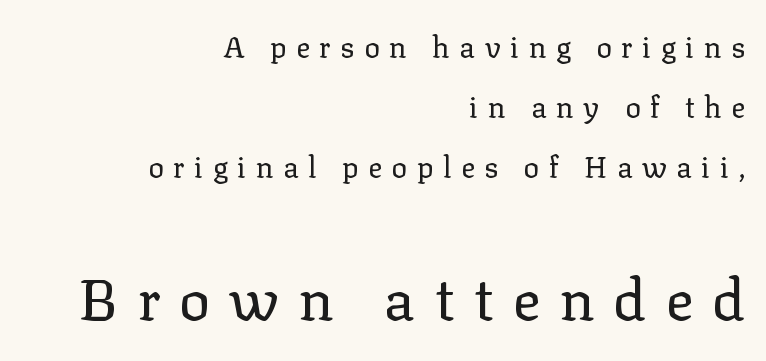
Q: Is the text bold? A: No.
Q: Is the text italic (slanted)? A: No, it is upright.
Q: Is the typeface a serif or a sans-serif typeface? A: Serif.
Q: Is the text underlined? A: No.
Q: How is the paragraph aligned? A: Right-aligned.
Q: Is the spacing between letters normal or unusually wide? A: Unusually wide.
Q: Is the spacing between lines tight, normal or loose? A: Loose.
Q: Which block of text is set in a larger size, the first (top) or the second (bottom)? A: The second (bottom) one.
Q: Width (condensed, normal, or wide)? A: Normal.
Q: Stroke contrast? A: Low.
Q: x-height? A: Medium.
Q: Monospaced? A: No.
